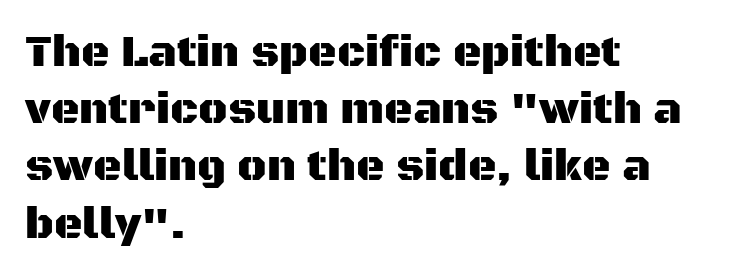
Compared with typical paragraphs, the rows here are spaced about the same. What kind of face is this? One without serifs — a sans. Alignment: flush left. Looks like regular typesetting: each glyph gets only the width it needs.
